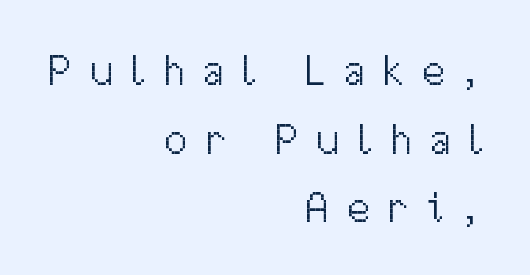
{"serif": "no", "italic": "no", "bold": "no", "weight": "light", "width": "normal", "stroke_contrast": "medium", "x_height": "medium", "monospaced": "no", "underline": "no", "align": "right", "line_spacing": "normal", "line_spacing_ratio": 1.56, "letter_spacing": "wide", "letter_spacing_em": 0.38, "glyph_px": 44}
